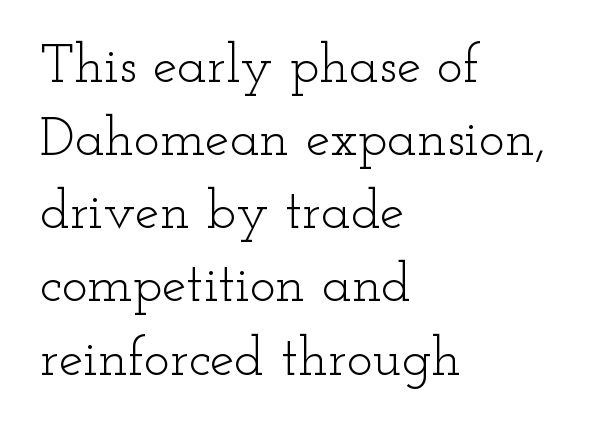
The characters are drawn with everyday or finer stroke widths. Quick note: underline off. Caption: standard tracking, unaltered. All the whitespace from short lines collects on the right. Every stem runs plumb, perpendicular to the baseline.
